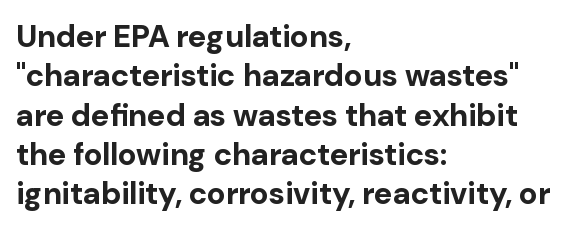
Q: Is the text bold? A: Yes.
Q: Is the text italic (slanted)? A: No, it is upright.
Q: Is the typeface a serif or a sans-serif typeface? A: Sans-serif.
Q: Is the text underlined? A: No.
Q: How is the paragraph aligned? A: Left-aligned.
Q: Is the spacing between letters normal or unusually wide? A: Normal.
Q: Is the spacing between lines tight, normal or loose? A: Normal.
Q: Width (condensed, normal, or wide)? A: Normal.
Q: Stroke contrast? A: Low.
Q: x-height? A: Medium.
Q: Monospaced? A: No.
